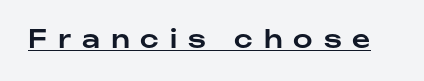
Q: Is the text italic (slanted)? A: No, it is upright.
Q: Is the text underlined? A: Yes.
Q: Is the spacing between letters normal or unusually wide? A: Unusually wide.
